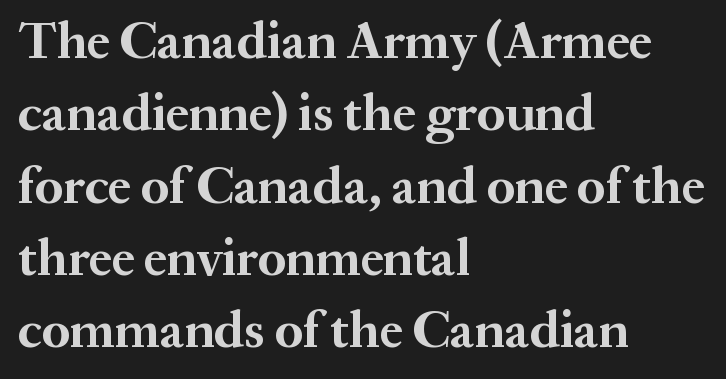
{"serif": "yes", "italic": "no", "bold": "yes", "weight": "bold", "width": "normal", "stroke_contrast": "medium", "x_height": "medium", "monospaced": "no", "underline": "no", "align": "left", "line_spacing": "normal", "line_spacing_ratio": 1.39, "letter_spacing": "normal", "letter_spacing_em": 0.0, "glyph_px": 52}
